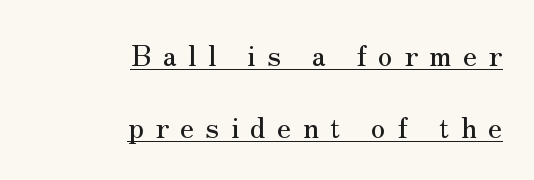
Q: Is the text italic (slanted)? A: No, it is upright.
Q: Is the typeface a serif or a sans-serif typeface? A: Serif.
Q: Is the text underlined? A: Yes.
Q: How is the paragraph aligned? A: Right-aligned.
Q: Is the spacing between letters normal or unusually wide? A: Unusually wide.
Q: Is the spacing between lines tight, normal or loose? A: Loose.
Q: Width (condensed, normal, or wide)? A: Normal.
Q: Stroke contrast? A: Medium.
Q: x-height? A: Small.
Q: Monospaced? A: No.
